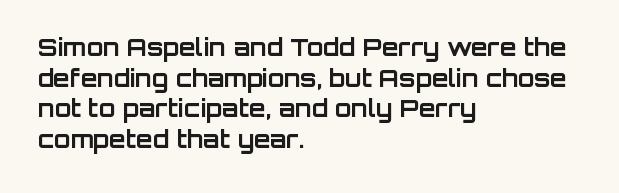
The image shows 24 px bold type, upright; set left-aligned, normal line spacing (1.28x), normal letter spacing, not underlined.
